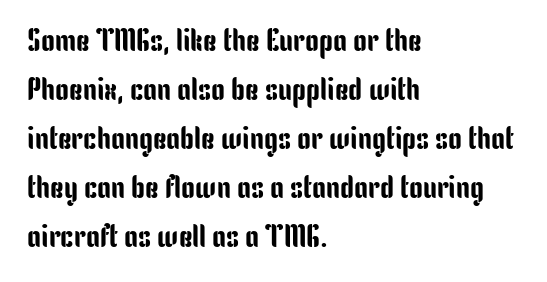
The image shows 31 px condensed sans-serif type, upright; set left-aligned, normal line spacing (1.58x), normal letter spacing, not underlined; low stroke contrast and a medium x-height.
